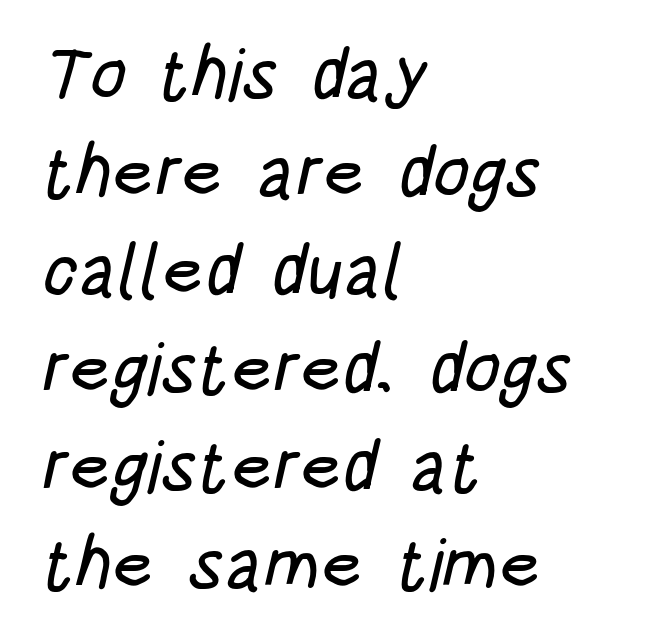
The string is rendered with underlining switched off. Which margin do the lines hug? The left one — the right edge is uneven. The horizontal fit of the characters is conventional and even. Normally led — the rows are evenly, conventionally spaced. Are there feet on the stems? There aren't — it's a sans. A typesetter would call this proportional, since set widths differ per character.
